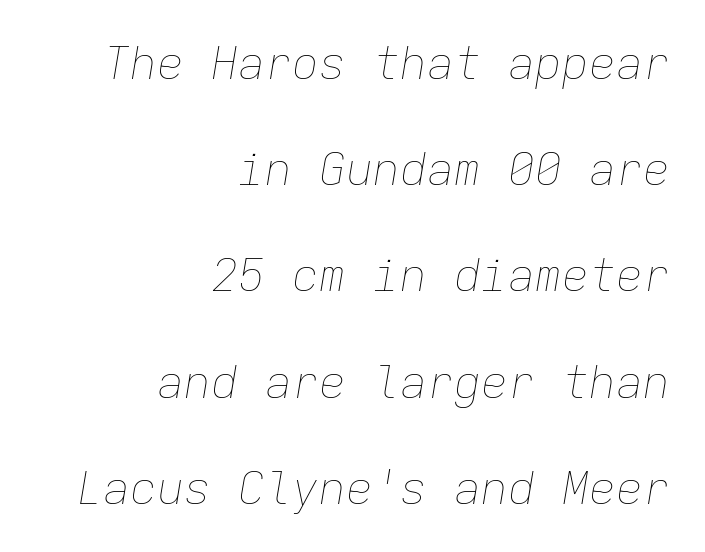
{"italic": "yes", "lean": "right", "slant_degrees": 9, "bold": "no", "weight": "thin", "width": "normal", "stroke_contrast": "low", "x_height": "medium", "monospaced": "yes", "underline": "no", "align": "right", "line_spacing": "loose", "line_spacing_ratio": 2.36, "letter_spacing": "normal", "letter_spacing_em": 0.0, "glyph_px": 45}
